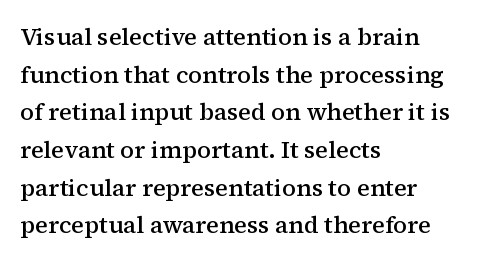
Q: Is the text bold? A: Semi-bold.
Q: Is the text italic (slanted)? A: No, it is upright.
Q: Is the text underlined? A: No.
Q: How is the paragraph aligned? A: Left-aligned.
Q: Is the spacing between letters normal or unusually wide? A: Normal.
Q: Is the spacing between lines tight, normal or loose? A: Normal.
